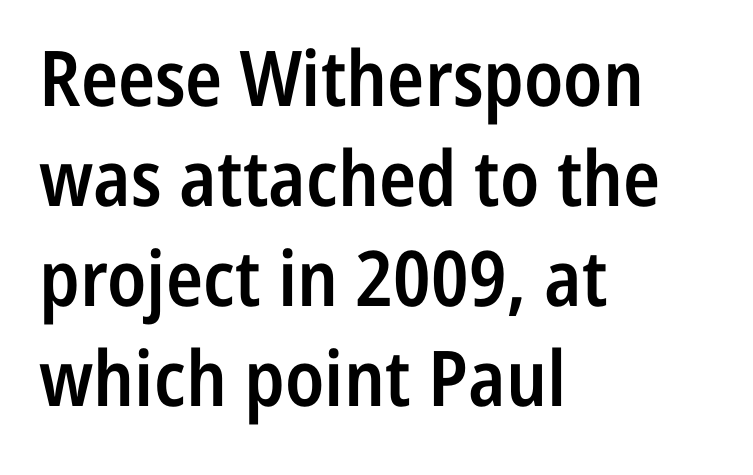
The image shows 77 px semibold, condensed sans-serif type, upright; set left-aligned, normal line spacing (1.3x), normal letter spacing, not underlined; low stroke contrast and a medium x-height.
